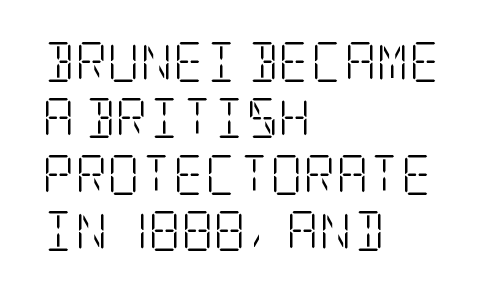
Beneath every word, the page is bare. Is the stroke heavy? The answer is a plain regular-or-lighter. The horizontal fit of the characters is conventional and even. Unlike italic type, these characters show no tilt at all. The line-height multiplier appears to be the usual default.
